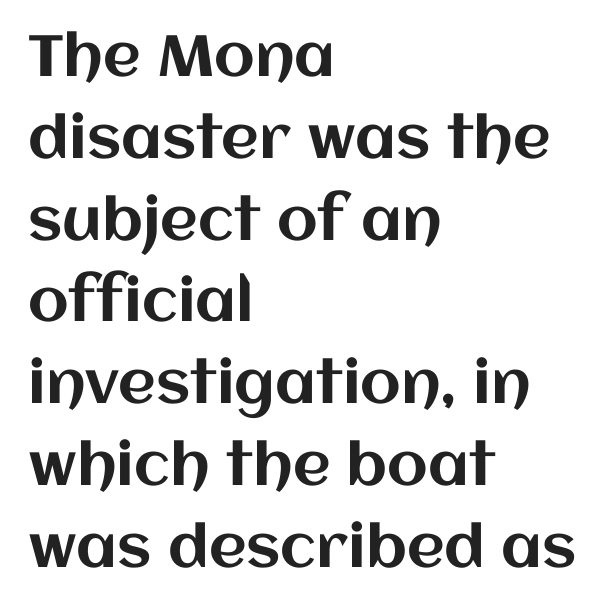
The image shows 58 px text type, upright; set left-aligned, normal line spacing (1.41x), normal letter spacing, not underlined; medium stroke contrast and a large x-height.
